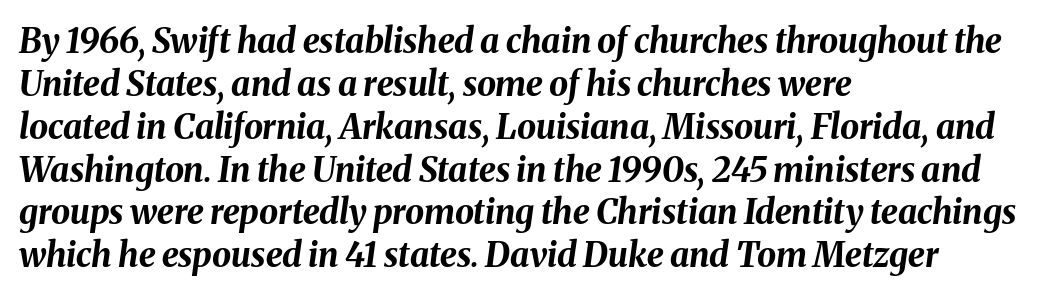
Q: Is the text bold? A: Yes.
Q: Is the text italic (slanted)? A: Yes, it leans right by about 8 degrees.
Q: Is the text underlined? A: No.
Q: How is the paragraph aligned? A: Left-aligned.
Q: Is the spacing between letters normal or unusually wide? A: Normal.
Q: Is the spacing between lines tight, normal or loose? A: Normal.
Q: Width (condensed, normal, or wide)? A: Normal.
Q: Stroke contrast? A: Medium.
Q: x-height? A: Medium.
Q: Monospaced? A: No.
